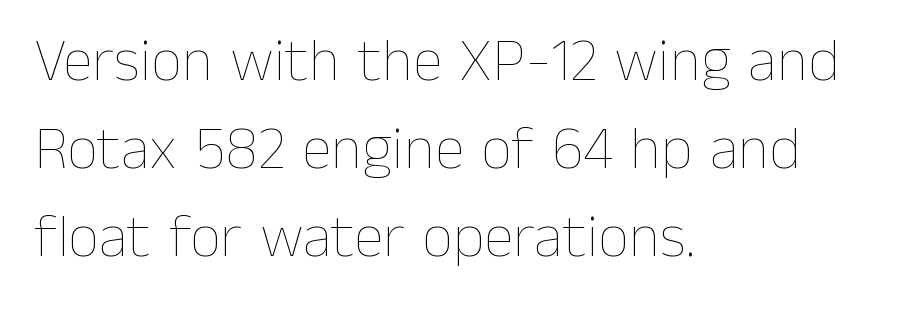
{"italic": "no", "bold": "no", "weight": "thin", "width": "normal", "stroke_contrast": "low", "x_height": "medium", "monospaced": "no", "underline": "no", "align": "left", "line_spacing": "normal", "line_spacing_ratio": 1.44, "letter_spacing": "normal", "letter_spacing_em": 0.0, "glyph_px": 61}
